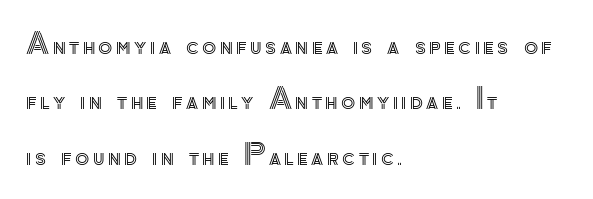
Q: Is the text italic (slanted)? A: No, it is upright.
Q: Is the text underlined? A: No.
Q: How is the paragraph aligned? A: Left-aligned.
Q: Is the spacing between lines tight, normal or loose? A: Loose.
Q: Width (condensed, normal, or wide)? A: Normal.
Q: x-height? A: Small.
Q: Monospaced? A: No.
